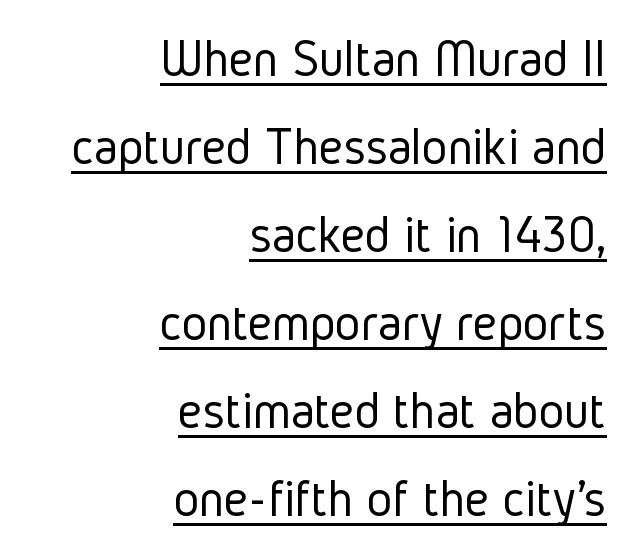
{"serif": "no", "italic": "no", "bold": "no", "weight": "light", "width": "condensed", "stroke_contrast": "low", "x_height": "medium", "monospaced": "no", "underline": "yes", "align": "right", "line_spacing": "normal", "line_spacing_ratio": 1.63, "letter_spacing": "normal", "letter_spacing_em": 0.0, "glyph_px": 54}
